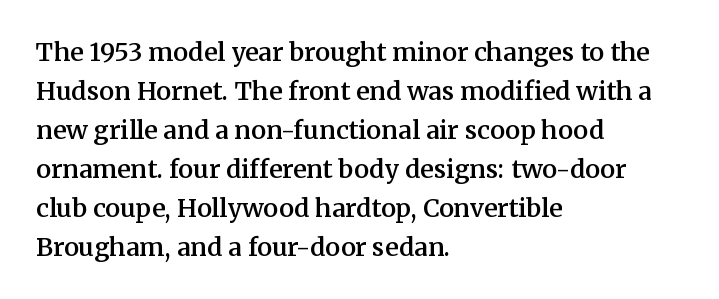
Nope, not italic — everything's standing straight. Semibold letterforms, between regular and bold. A typesetter would call this leading conventional body-copy spacing. Any mark beneath the type? The region is blank. The rendering anchors every line to the left-hand side. Letter spacing: default.
